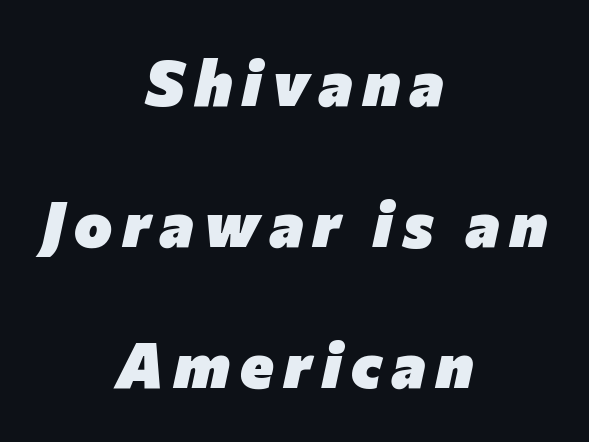
The image shows 64 px heavy type, italic (leaning right); set centered, loose line spacing (2.2x), not underlined; low stroke contrast and a medium x-height.
